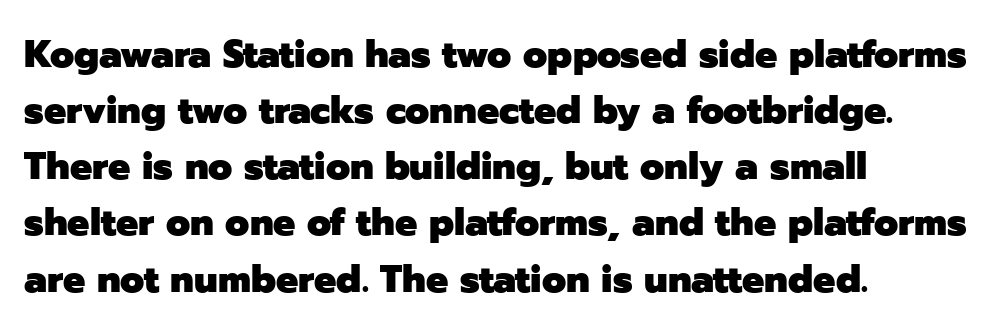
The image shows 39 px heavy sans-serif type, upright; set left-aligned, normal line spacing (1.44x), normal letter spacing, not underlined; low stroke contrast and a medium x-height.
